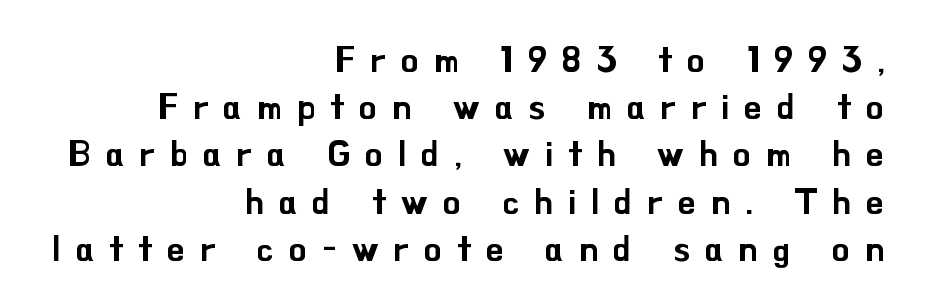
{"serif": "no", "italic": "no", "width": "normal", "stroke_contrast": "low", "x_height": "small", "monospaced": "no", "underline": "no", "align": "right", "line_spacing": "normal", "line_spacing_ratio": 1.35, "letter_spacing": "wide", "letter_spacing_em": 0.43, "glyph_px": 35}
